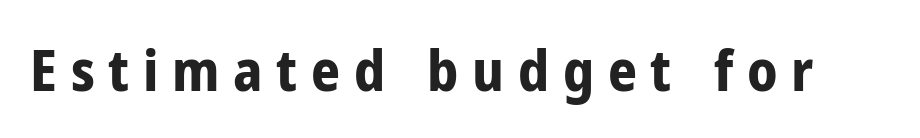
Q: Is the text bold? A: Yes.
Q: Is the text italic (slanted)? A: No, it is upright.
Q: Is the typeface a serif or a sans-serif typeface? A: Sans-serif.
Q: Is the text underlined? A: No.
Q: Is the spacing between letters normal or unusually wide? A: Unusually wide.
Q: Width (condensed, normal, or wide)? A: Condensed.
Q: Stroke contrast? A: Low.
Q: x-height? A: Medium.
Q: Monospaced? A: No.
